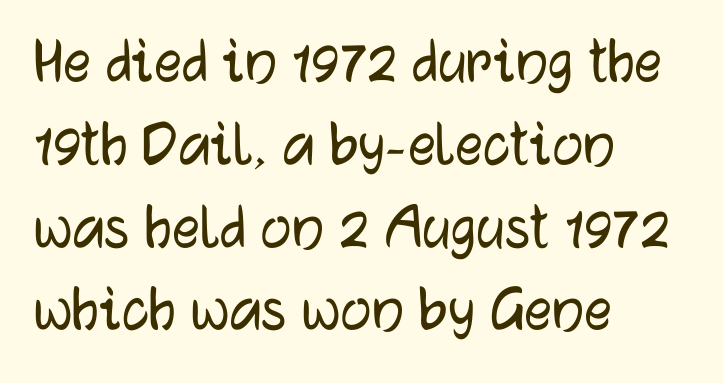
Underlining? Definitely not there. Characters follow at the spacing the type designer built in. Upright lettering throughout. The rendering shows plain stroke endings on the letterforms — a sans-serif design. Every row of glyphs begins at an identical x-position on the left. You could not count columns in this text — the font is proportionally spaced.
